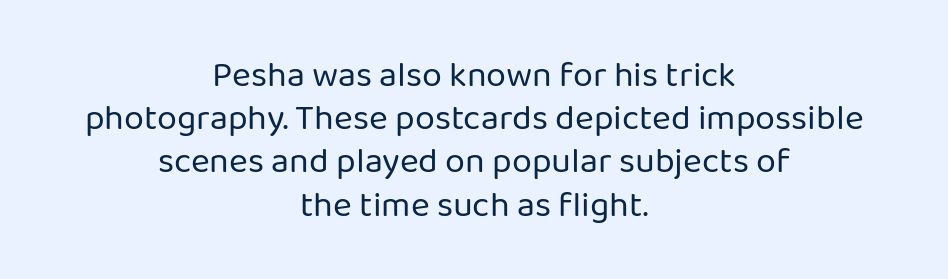
{"serif": "no", "italic": "no", "bold": "no", "weight": "regular", "width": "normal", "stroke_contrast": "low", "x_height": "medium", "monospaced": "no", "underline": "no", "align": "center", "line_spacing_ratio": 1.2, "letter_spacing": "normal", "letter_spacing_em": 0.0, "glyph_px": 36}
